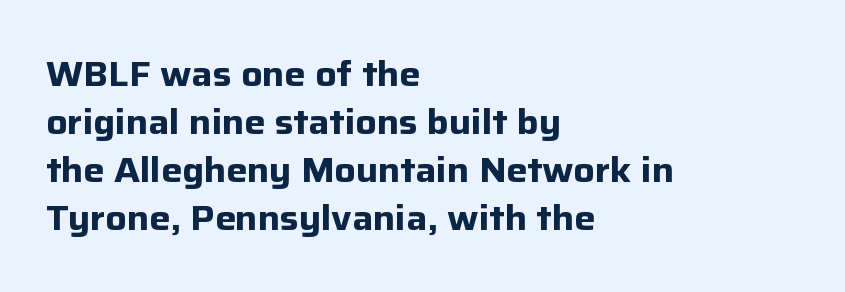
The image shows 35 px bold sans-serif type, upright; set left-aligned, normal line spacing (1.37x), normal letter spacing, not underlined; low stroke contrast and a medium x-height.
